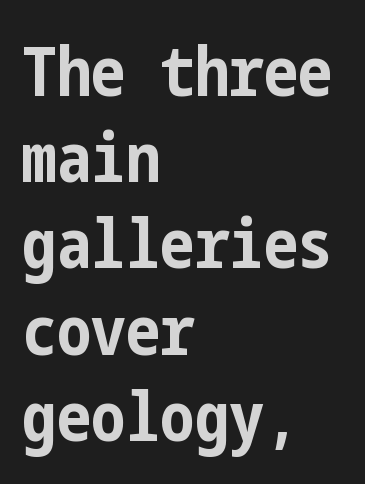
Q: Is the text bold? A: Yes.
Q: Is the text italic (slanted)? A: No, it is upright.
Q: Is the typeface a serif or a sans-serif typeface? A: Sans-serif.
Q: Is the text underlined? A: No.
Q: How is the paragraph aligned? A: Left-aligned.
Q: Is the spacing between letters normal or unusually wide? A: Normal.
Q: Is the spacing between lines tight, normal or loose? A: Normal.
Q: Width (condensed, normal, or wide)? A: Condensed.
Q: Stroke contrast? A: Low.
Q: x-height? A: Medium.
